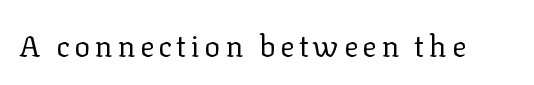
Q: Is the text bold? A: No.
Q: Is the text italic (slanted)? A: No, it is upright.
Q: Is the typeface a serif or a sans-serif typeface? A: Serif.
Q: Is the text underlined? A: No.
Q: Width (condensed, normal, or wide)? A: Normal.
Q: Stroke contrast? A: Low.
Q: x-height? A: Medium.
Q: Monospaced? A: No.
